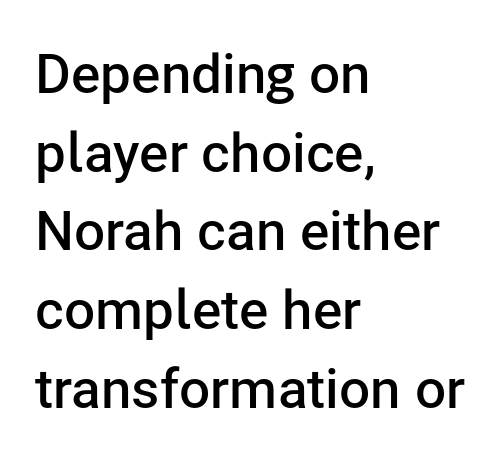
Short note: letters normally spaced. Note the varied advance widths — an 'i' is clearly narrower than an 'm'. Unmarked baselines from the first word to the last. Weight check: semibold — heavier than regular, not quite bold. Characters remain perfectly vertical along every line. If you drew a ruler down the left edge, every line would touch it.
